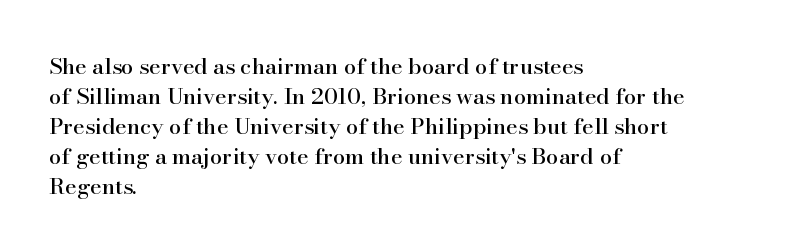
{"italic": "no", "underline": "no", "align": "left", "line_spacing": "normal", "line_spacing_ratio": 1.36, "letter_spacing": "normal", "letter_spacing_em": 0.0, "glyph_px": 22}
